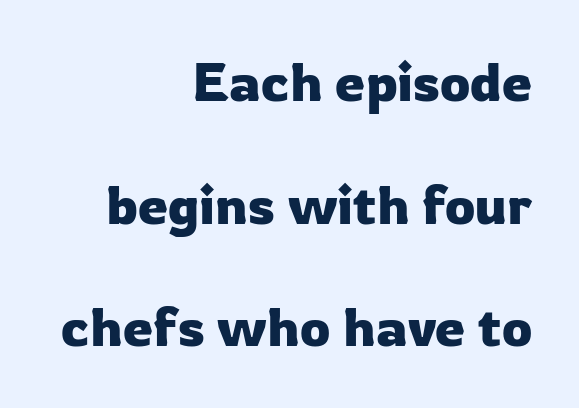
The image shows 54 px sans-serif type, upright; set right-aligned, loose line spacing (2.27x), normal letter spacing, not underlined; low stroke contrast and a medium x-height.
